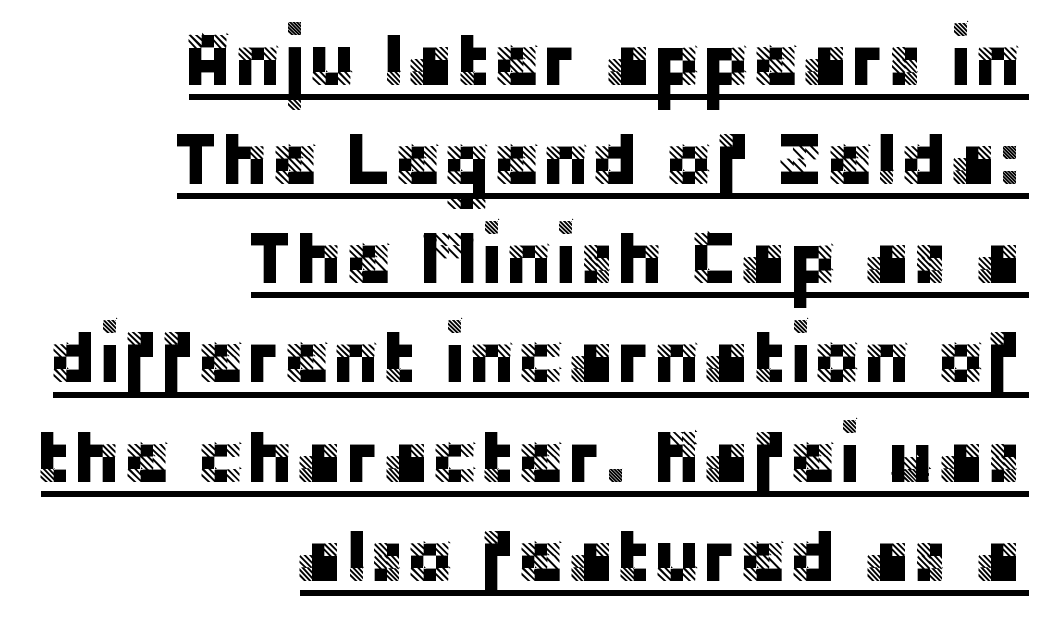
Q: Is the text italic (slanted)? A: No, it is upright.
Q: Is the typeface a serif or a sans-serif typeface? A: Sans-serif.
Q: Is the text underlined? A: Yes.
Q: How is the paragraph aligned? A: Right-aligned.
Q: Is the spacing between letters normal or unusually wide? A: Normal.
Q: Is the spacing between lines tight, normal or loose? A: Normal.
Q: Width (condensed, normal, or wide)? A: Normal.
Q: Stroke contrast? A: Low.
Q: x-height? A: Large.
Q: Monospaced? A: No.
